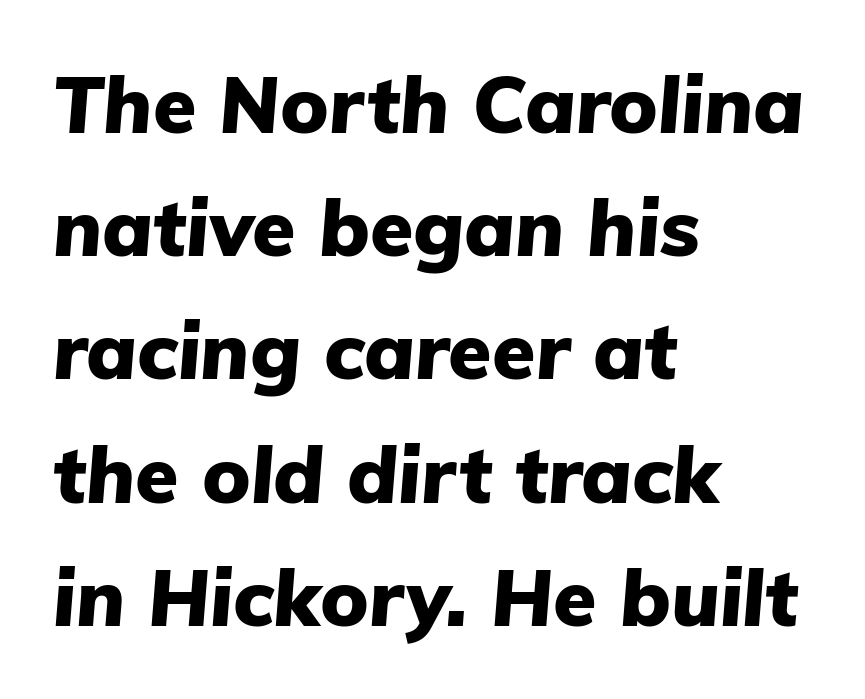
The typesetter chose a ragged-right arrangement here. Caption: standard tracking, unaltered. The typography opts for an oblique posture over an upright one. A typesetter would call this leading conventional body-copy spacing. The face used here has the dense, thick strokes of a bold.
